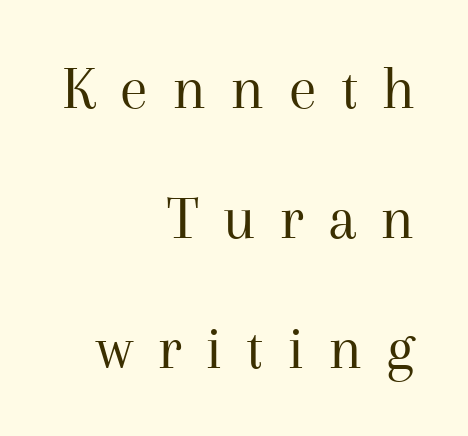
Posture: vertical. Every row of glyphs terminates at an identical x-position on the right. These lines are rendered in a variable-pitch font. Spacing between characters has been opened up far beyond the box default. Is there much room between lines? Yes — plenty of vertical air separates them.
